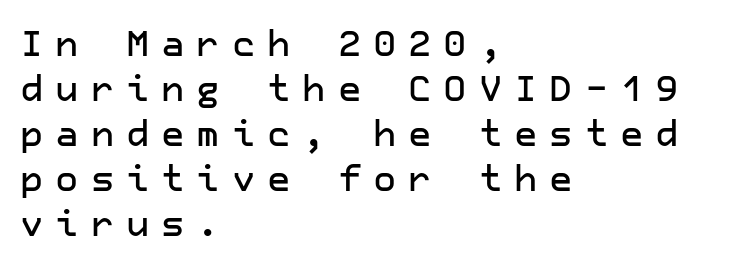
Words float on clear page, feet unadorned. You could only call the tracking loose — the letters float apart. A typesetter would call this leading conventional body-copy spacing. The designer went with a sans here, leaving each stem footless. Typeset ragged right — the left edge is the straight one.
